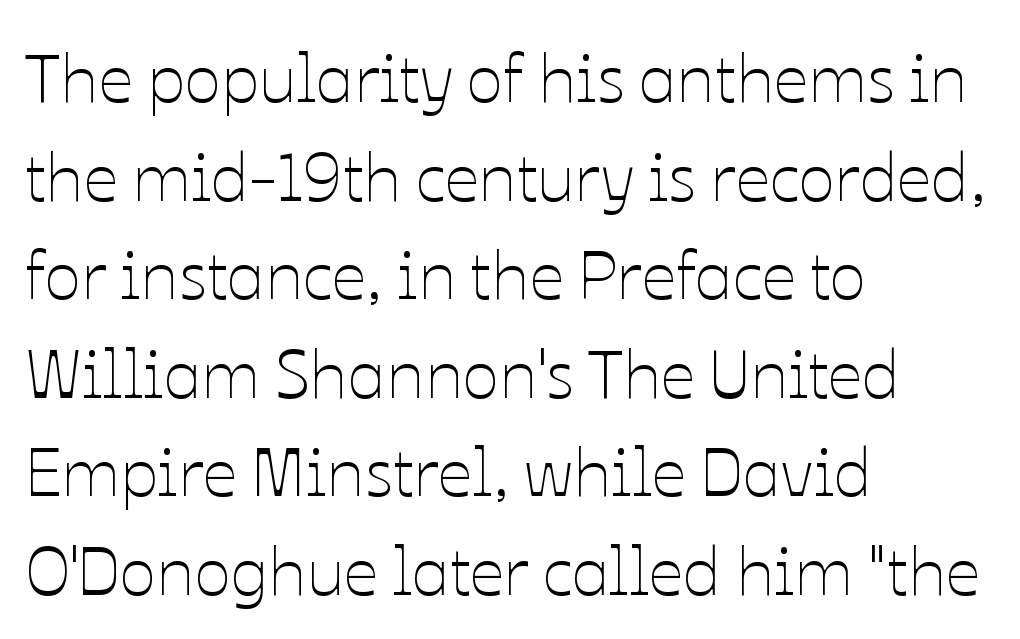
{"italic": "no", "bold": "no", "weight": "thin", "width": "normal", "stroke_contrast": "low", "x_height": "medium", "monospaced": "no", "underline": "no", "align": "left", "line_spacing": "normal", "line_spacing_ratio": 1.45, "letter_spacing": "normal", "letter_spacing_em": 0.0, "glyph_px": 68}
